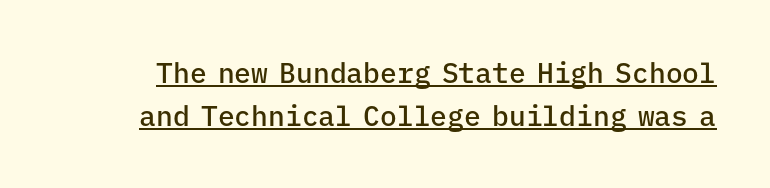
The image shows 28 px semibold sans-serif type, upright, monospaced; set normal line spacing (1.53x), normal letter spacing, underlined; low stroke contrast and a medium x-height.
